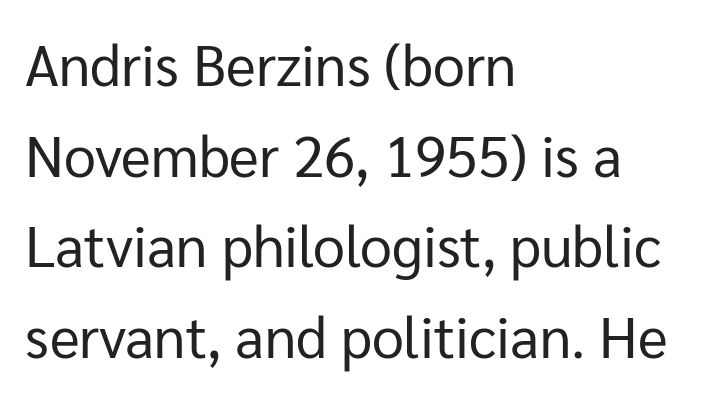
Q: Is the text bold? A: No.
Q: Is the text italic (slanted)? A: No, it is upright.
Q: Is the typeface a serif or a sans-serif typeface? A: Sans-serif.
Q: Is the text underlined? A: No.
Q: How is the paragraph aligned? A: Left-aligned.
Q: Is the spacing between letters normal or unusually wide? A: Normal.
Q: Is the spacing between lines tight, normal or loose? A: Normal.
Q: Width (condensed, normal, or wide)? A: Normal.
Q: Stroke contrast? A: Low.
Q: x-height? A: Medium.
Q: Monospaced? A: No.
